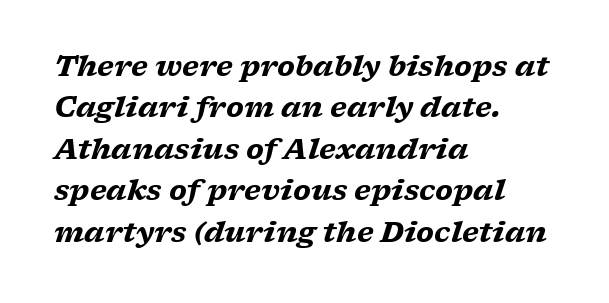
The rendering uses natural spacing where letterforms have individual widths. The face used here is seriffed, in the tradition of book romans. Italic: yes, the glyphs are oblique. Does the copy run flush right? No — it runs flush left.
